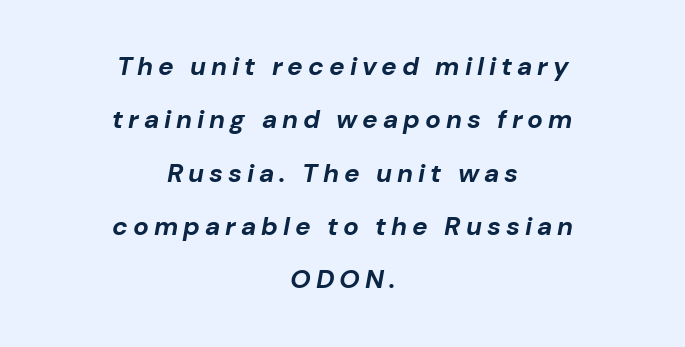
Q: Is the text bold? A: Yes.
Q: Is the text italic (slanted)? A: Yes, it leans right by about 10 degrees.
Q: Is the text underlined? A: No.
Q: How is the paragraph aligned? A: Centered.
Q: Is the spacing between lines tight, normal or loose? A: Loose.
